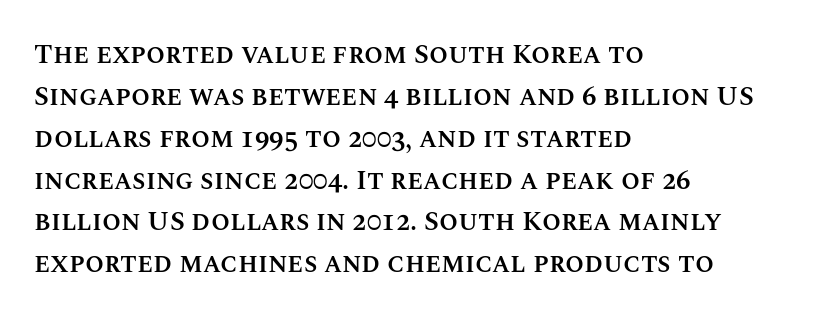
The image shows 27 px text type, upright; set left-aligned, normal line spacing (1.55x), normal letter spacing, not underlined.
